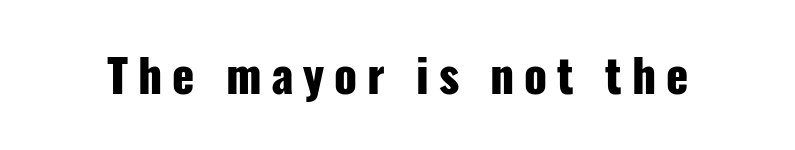
{"serif": "no", "italic": "no", "bold": "yes", "weight": "heavy", "width": "condensed", "stroke_contrast": "low", "x_height": "medium", "monospaced": "no", "underline": "no", "letter_spacing": "wide", "letter_spacing_em": 0.21, "glyph_px": 46}
